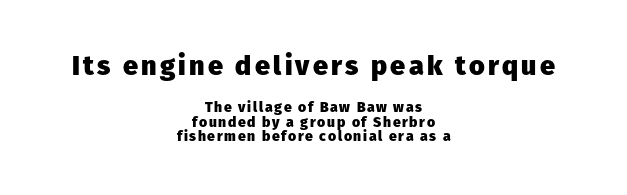
Q: Is the text bold? A: Yes.
Q: Is the text italic (slanted)? A: No, it is upright.
Q: Is the text underlined? A: No.
Q: How is the paragraph aligned? A: Centered.
Q: Is the spacing between lines tight, normal or loose? A: Tight.
Q: Which block of text is set in a larger size, the first (top) or the second (bottom)? A: The first (top) one.
